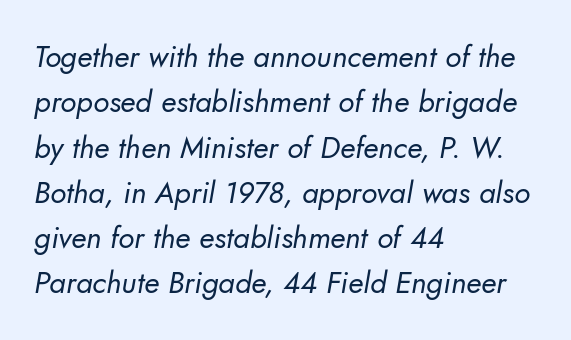
{"serif": "no", "bold": "no", "weight": "regular", "width": "normal", "stroke_contrast": "low", "x_height": "small", "monospaced": "no", "underline": "no", "align": "left", "line_spacing": "normal", "line_spacing_ratio": 1.51, "letter_spacing": "normal", "letter_spacing_em": 0.0, "glyph_px": 30}
